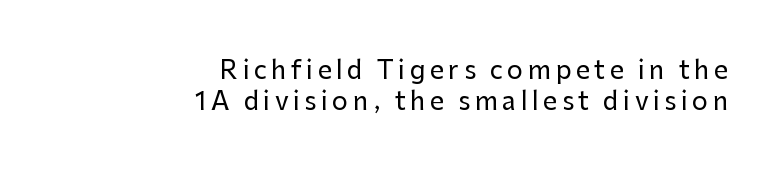
The image shows 25 px text type, upright; set right-aligned, line spacing 1.24x, not underlined.
